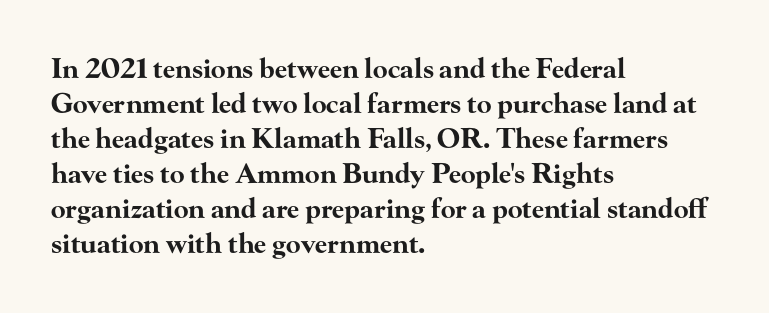
{"italic": "no", "bold": "yes", "underline": "no", "align": "left", "line_spacing": "normal", "line_spacing_ratio": 1.3, "letter_spacing": "normal", "letter_spacing_em": 0.0, "glyph_px": 27}
